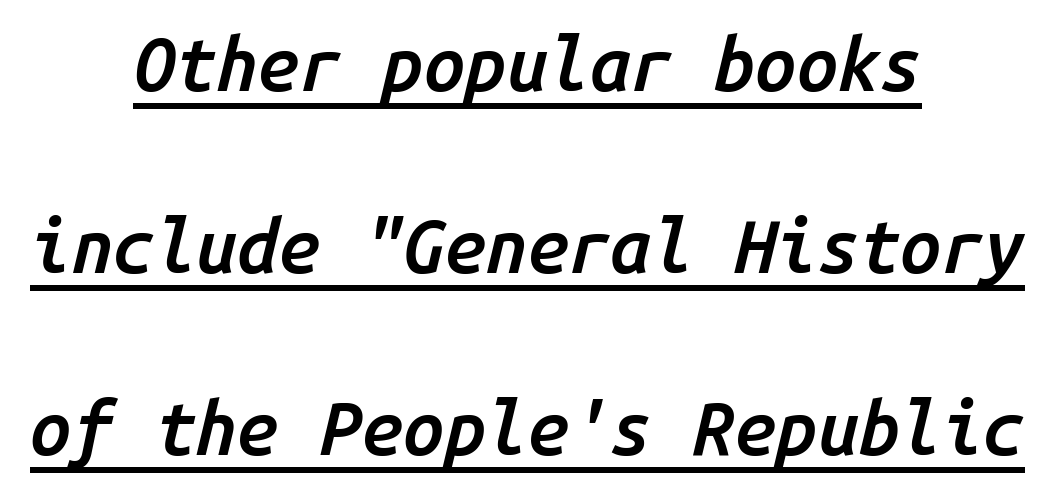
{"italic": "yes", "lean": "right", "slant_degrees": 14, "bold": "semi", "weight": "semibold", "width": "normal", "stroke_contrast": "low", "x_height": "medium", "monospaced": "yes", "underline": "yes", "align": "center", "line_spacing": "loose", "line_spacing_ratio": 2.46, "letter_spacing": "normal", "letter_spacing_em": 0.0, "glyph_px": 74}
